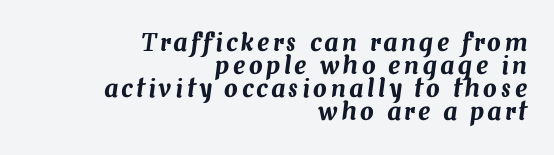
The image shows 24 px text type, italic (leaning right); set right-aligned, tight line spacing (0.96x), not underlined.
